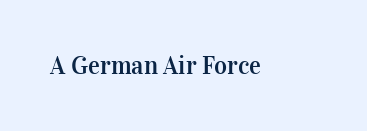
If you drew a line through each stem, it would be perfectly vertical. Characters follow at the spacing the type designer built in. The words here are not underlined.
